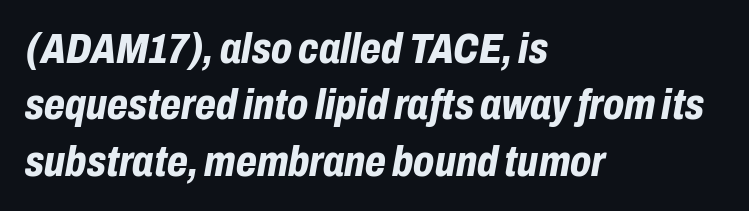
The baseline area is clear. Default kerning and tracking; the words read as compact shapes. Rows of type keep a routine distance in the vertical direction. The paragraph has a hard left edge and a soft right edge. The rendering uses natural spacing where letterforms have individual widths.
